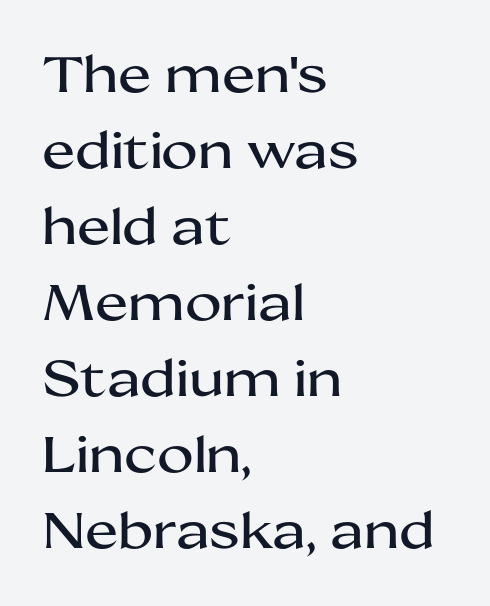
{"italic": "no", "width": "wide", "stroke_contrast": "medium", "x_height": "medium", "monospaced": "no", "underline": "no", "align": "left", "line_spacing": "normal", "line_spacing_ratio": 1.52, "letter_spacing": "normal", "letter_spacing_em": 0.0, "glyph_px": 50}
